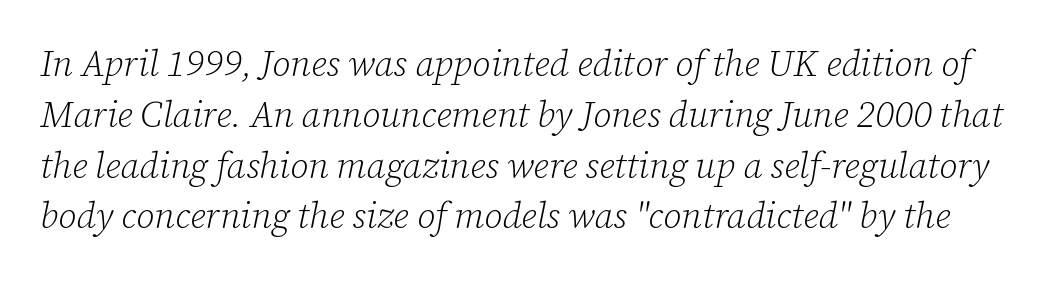
{"serif": "yes", "italic": "yes", "lean": "right", "slant_degrees": 12, "bold": "no", "weight": "light", "width": "normal", "stroke_contrast": "low", "x_height": "medium", "monospaced": "no", "underline": "no", "line_spacing": "normal", "line_spacing_ratio": 1.41, "letter_spacing": "normal", "letter_spacing_em": 0.0, "glyph_px": 36}
